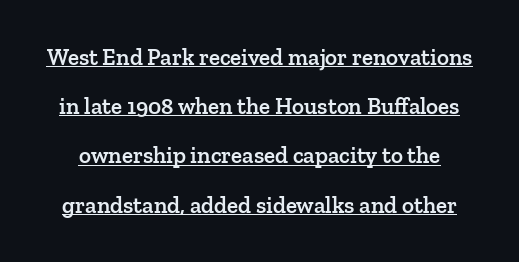
The image shows 23 px text type, upright; set loose line spacing (2.14x), normal letter spacing, underlined.
